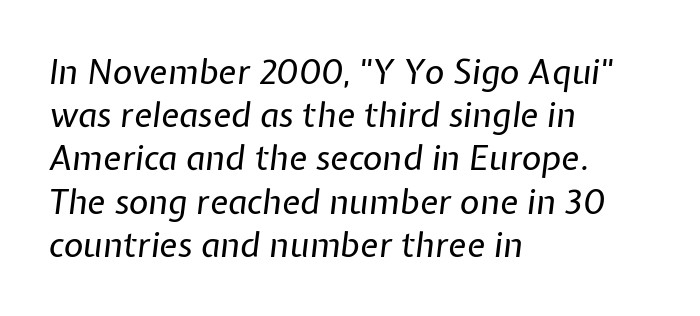
The image shows 34 px regular-weight type, italic (leaning right); set left-aligned, normal line spacing (1.27x), normal letter spacing, not underlined; low stroke contrast and a medium x-height.
